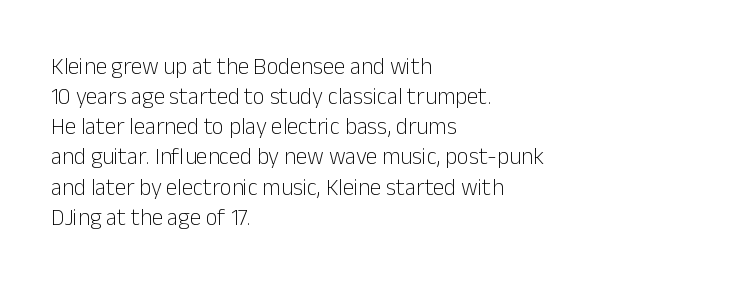
The image shows 23 px text type, upright; set left-aligned, normal line spacing (1.31x), normal letter spacing, not underlined.
